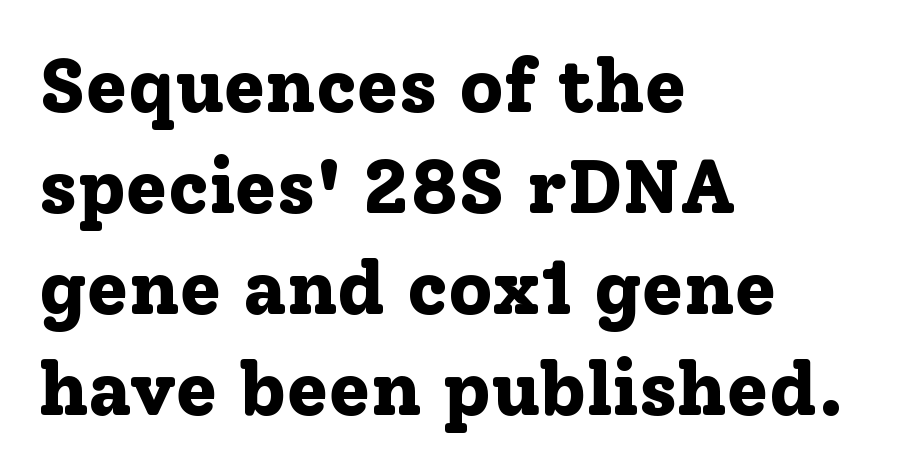
Q: Is the text bold? A: Yes.
Q: Is the text italic (slanted)? A: No, it is upright.
Q: Is the typeface a serif or a sans-serif typeface? A: Serif.
Q: Is the text underlined? A: No.
Q: How is the paragraph aligned? A: Left-aligned.
Q: Is the spacing between letters normal or unusually wide? A: Normal.
Q: Is the spacing between lines tight, normal or loose? A: Normal.
Q: Width (condensed, normal, or wide)? A: Normal.
Q: Stroke contrast? A: Low.
Q: x-height? A: Medium.
Q: Monospaced? A: No.
